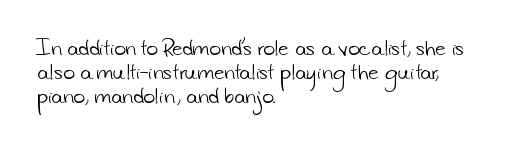
The strokes are not fattened; the text isn't bold. Default kerning and tracking; the words read as compact shapes. One-word summary of the alignment: left. Check under the words: just untouched page.
